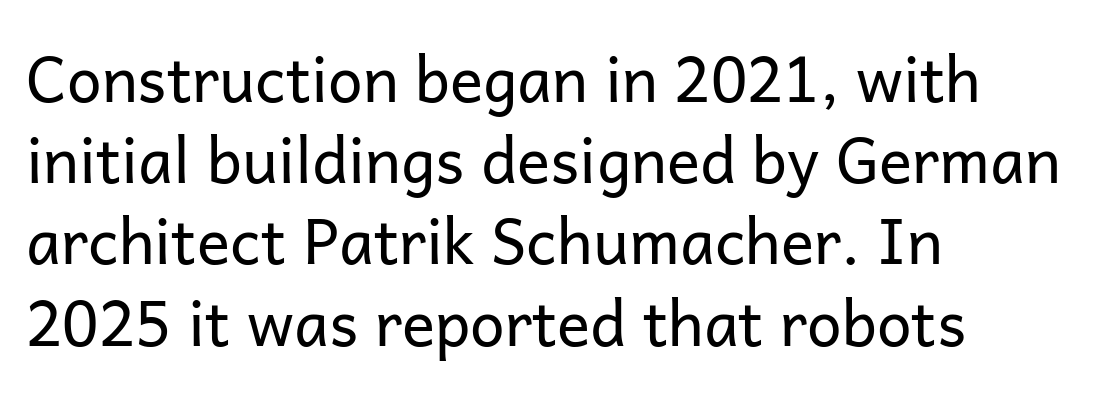
Unmarked baselines from the first word to the last. The ragged edge is on the right, which tells us the setting is flush left. Heft: none added — not bold. Upright lettering throughout. A typesetter would call this proportional, since set widths differ per character. The line texture is even and compact thanks to regular tracking.
